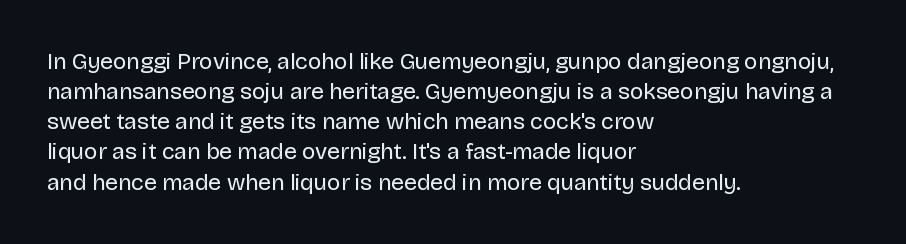
The image shows 23 px text type, upright; set left-aligned, normal line spacing (1.31x), normal letter spacing, not underlined.
